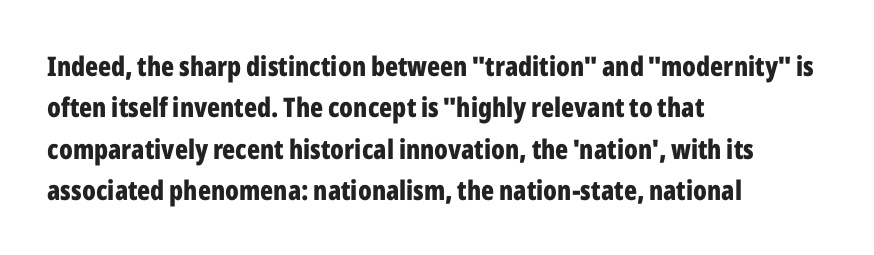
This block has exactly the height ordinary leading produces. The letterforms sit shoulder to shoulder at normal distance. On the weight axis this lands at bold, roughly 700. Line beginnings align vertically; line endings do not. A roman cut, with each character standing at attention.
